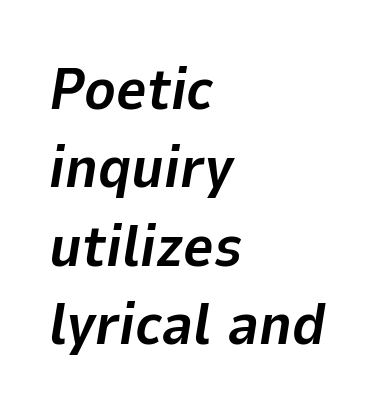
Q: Is the text bold? A: Yes.
Q: Is the text italic (slanted)? A: Yes, it leans right by about 9 degrees.
Q: Is the text underlined? A: No.
Q: How is the paragraph aligned? A: Left-aligned.
Q: Is the spacing between letters normal or unusually wide? A: Normal.
Q: Is the spacing between lines tight, normal or loose? A: Normal.
Q: Width (condensed, normal, or wide)? A: Normal.
Q: Stroke contrast? A: Low.
Q: x-height? A: Medium.
Q: Monospaced? A: No.
